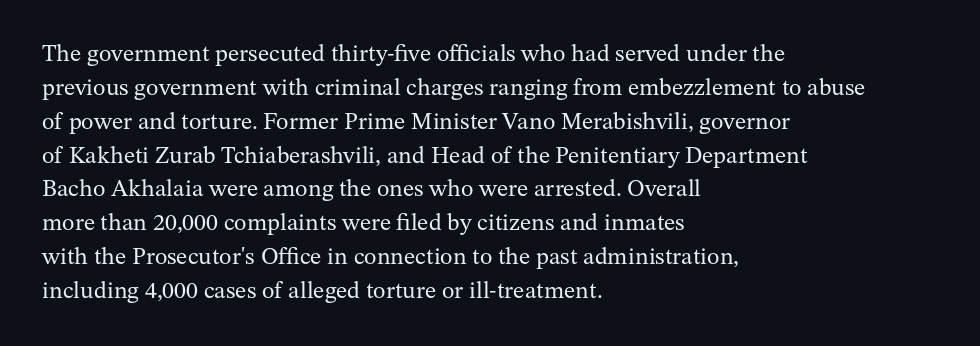
Q: Is the text bold? A: No.
Q: Is the text italic (slanted)? A: No, it is upright.
Q: Is the text underlined? A: No.
Q: How is the paragraph aligned? A: Left-aligned.
Q: Is the spacing between letters normal or unusually wide? A: Normal.
Q: Is the spacing between lines tight, normal or loose? A: Normal.
